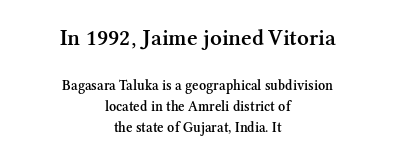
The image shows 23 px text type, upright; set centered, normal line spacing (1.51x), normal letter spacing, not underlined; the first (top) block is 1.64x larger.
